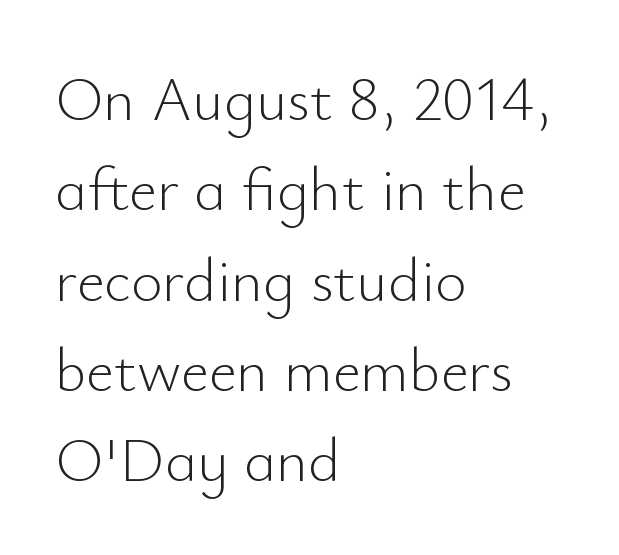
The image shows 61 px light sans-serif type, upright; set left-aligned, normal line spacing (1.48x), normal letter spacing, not underlined; low stroke contrast and a small x-height.
